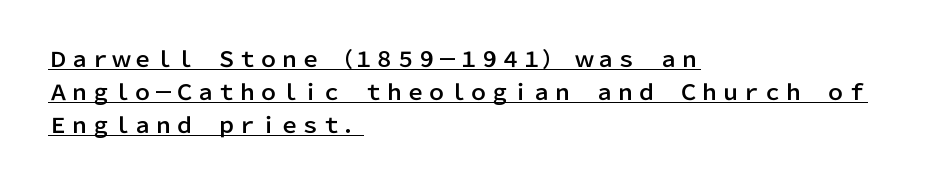
The image shows 21 px text type, upright; set left-aligned, normal line spacing (1.57x), normal letter spacing, underlined.
